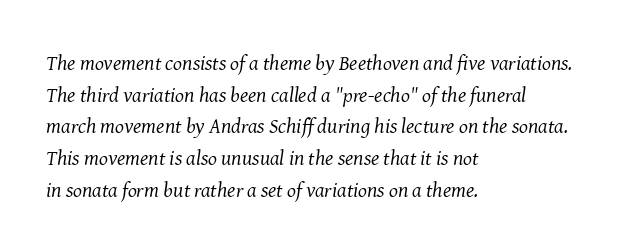
Honestly, the letter spacing is just normal — you wouldn't notice it. Leading matches the norm, producing a regular column. No letter is thick-stroked: the sample isn't bold. Posture: slanted.
